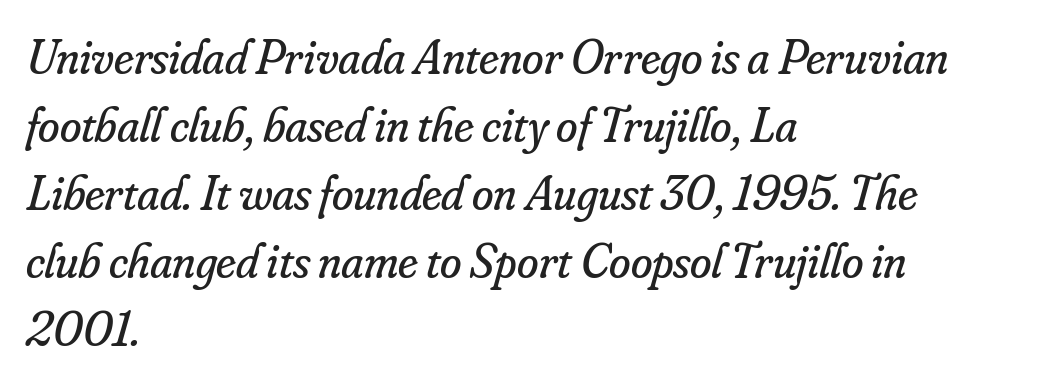
Q: Is the text bold? A: No.
Q: Is the text italic (slanted)? A: Yes, it leans right by about 16 degrees.
Q: Is the typeface a serif or a sans-serif typeface? A: Serif.
Q: Is the text underlined? A: No.
Q: How is the paragraph aligned? A: Left-aligned.
Q: Is the spacing between letters normal or unusually wide? A: Normal.
Q: Is the spacing between lines tight, normal or loose? A: Normal.
Q: Width (condensed, normal, or wide)? A: Normal.
Q: Stroke contrast? A: Low.
Q: x-height? A: Small.
Q: Monospaced? A: No.
